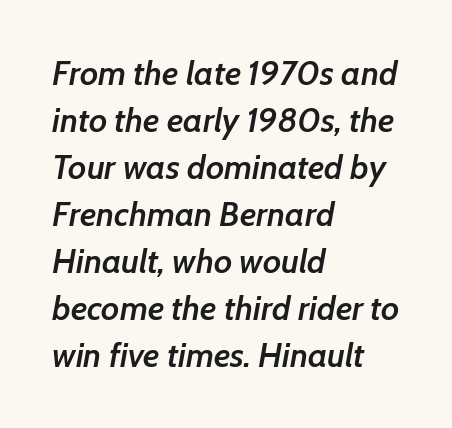
Moderately thickened strokes mark this as semibold type. The letterforms sit shoulder to shoulder at normal distance. The compositor pushed each line to the left boundary. Proportional: the letters do not fall into vertical columns. The line-height multiplier appears to be the usual default. Does the lettering tilt? It does — this is italic.
